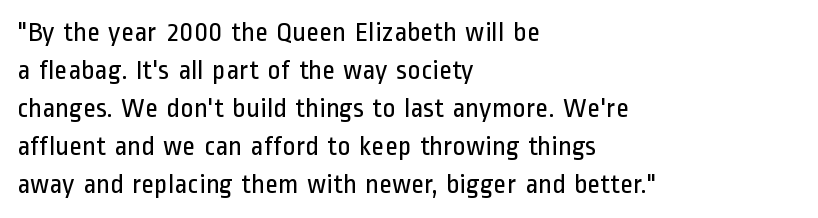
{"serif": "no", "italic": "no", "bold": "no", "weight": "regular", "width": "condensed", "stroke_contrast": "low", "x_height": "medium", "monospaced": "no", "underline": "no", "align": "left", "line_spacing": "normal", "line_spacing_ratio": 1.36, "letter_spacing": "normal", "letter_spacing_em": 0.0, "glyph_px": 28}
